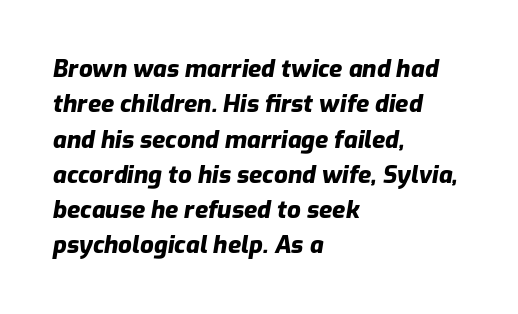
Q: Is the text bold? A: Yes.
Q: Is the text italic (slanted)? A: Yes, it leans right by about 9 degrees.
Q: Is the text underlined? A: No.
Q: How is the paragraph aligned? A: Left-aligned.
Q: Is the spacing between letters normal or unusually wide? A: Normal.
Q: Is the spacing between lines tight, normal or loose? A: Normal.
